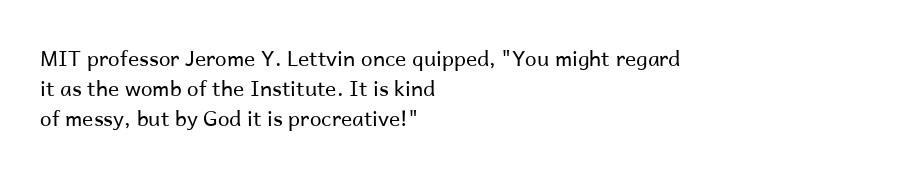
Regarding leading, the lines here are spaced in the standard way. Underline: absent. A classic flush-left, rag-right setting is used for this passage. Every character sits straight up, as roman type does.
